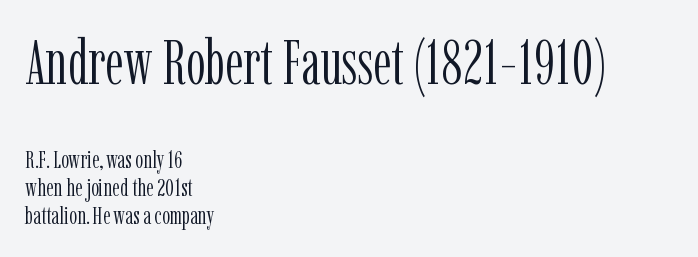
If you drew a ruler down the left edge, every line would touch it. The specimen reads as upright at a glance. This is not heavy type; no bold has been used. A bare baseline throughout the passage. Tightly led — the rows are bunched. The passage shown begins with its larger block and ends with its smaller one.
